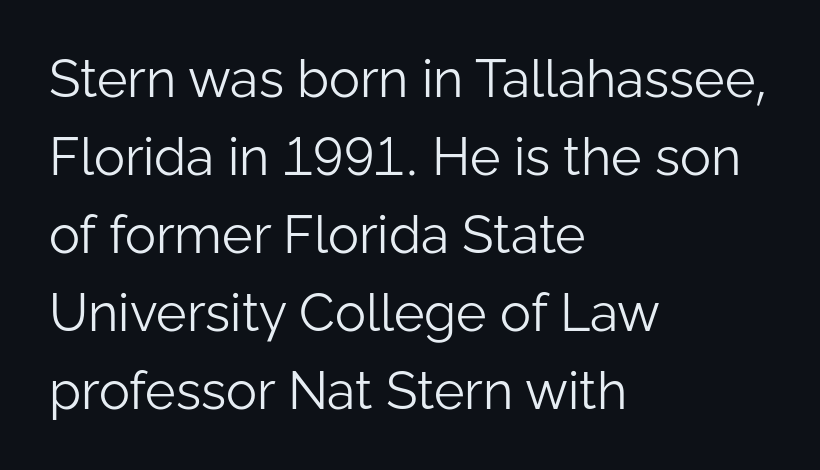
These glyphs show unthickened strokes, regular width or finer. This sample uses an upright cut, with every glyph sitting square on the baseline. Here the glyphs are tracked normally, forming tight word shapes. Do the characters align in a grid? No, the font is proportional. No feet cap the strokes, marking this as sans-serif type.
